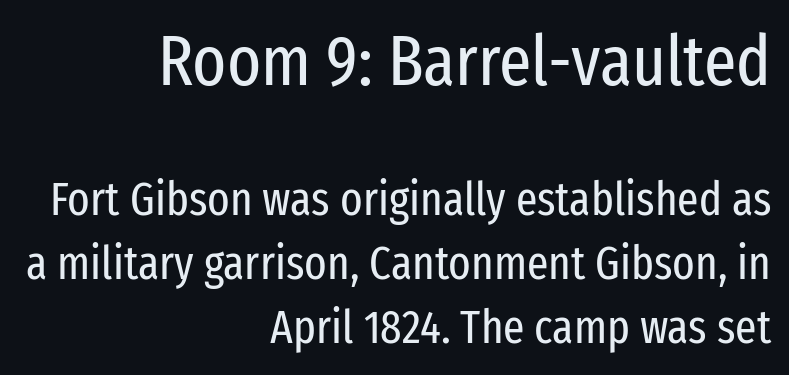
{"serif": "no", "italic": "no", "bold": "no", "weight": "regular", "width": "condensed", "stroke_contrast": "low", "x_height": "medium", "monospaced": "no", "underline": "no", "align": "right", "line_spacing": "normal", "line_spacing_ratio": 1.36, "letter_spacing": "normal", "letter_spacing_em": 0.0, "larger_block": "first", "size_ratio": 1.51, "glyph_px": 71}
